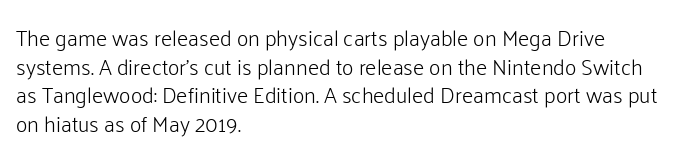
Q: Is the text bold? A: No.
Q: Is the text italic (slanted)? A: No, it is upright.
Q: Is the text underlined? A: No.
Q: How is the paragraph aligned? A: Left-aligned.
Q: Is the spacing between letters normal or unusually wide? A: Normal.
Q: Is the spacing between lines tight, normal or loose? A: Normal.
